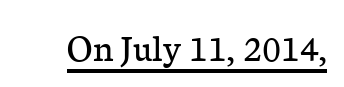
Q: Is the text bold? A: No.
Q: Is the text italic (slanted)? A: No, it is upright.
Q: Is the typeface a serif or a sans-serif typeface? A: Serif.
Q: Is the text underlined? A: Yes.
Q: Is the spacing between letters normal or unusually wide? A: Normal.
Q: Width (condensed, normal, or wide)? A: Normal.
Q: Stroke contrast? A: Low.
Q: x-height? A: Medium.
Q: Monospaced? A: No.
